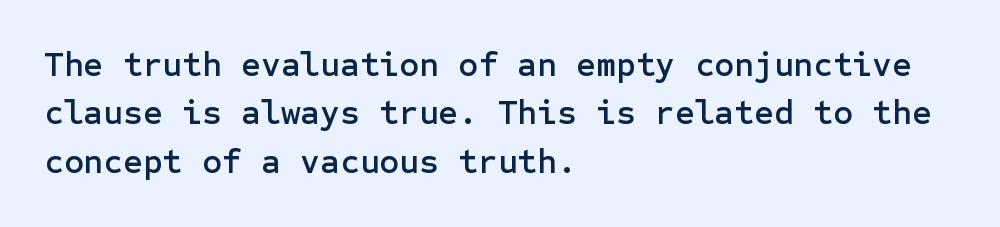
The image shows 34 px sans-serif type, upright; set left-aligned, normal line spacing (1.42x), normal letter spacing, not underlined; low stroke contrast and a medium x-height.
